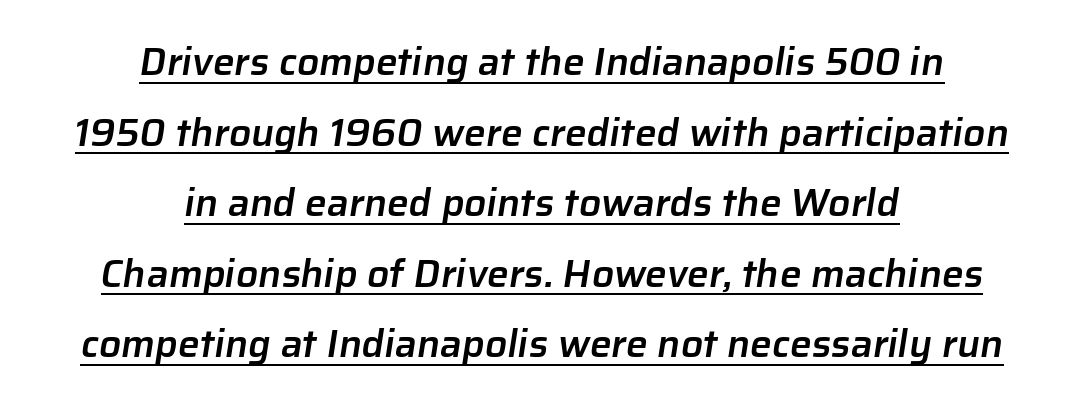
{"serif": "no", "bold": "semi", "weight": "semibold", "width": "normal", "stroke_contrast": "low", "x_height": "medium", "monospaced": "no", "underline": "yes", "align": "center", "line_spacing_ratio": 1.81, "letter_spacing": "normal", "letter_spacing_em": 0.0, "glyph_px": 39}
